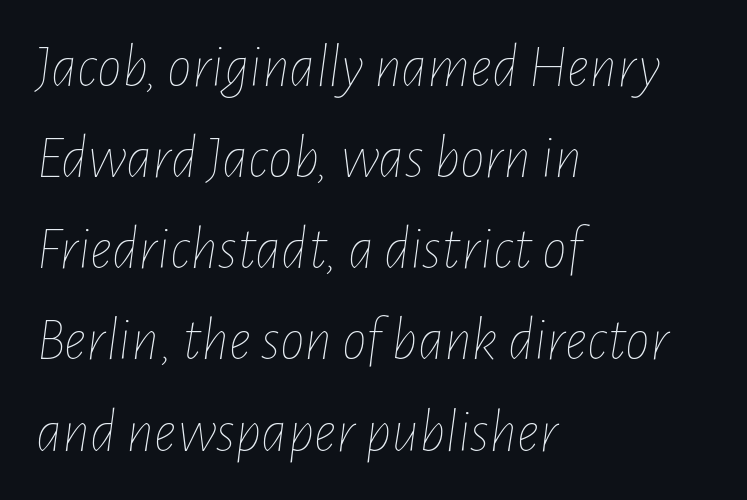
{"italic": "yes", "lean": "right", "slant_degrees": 7, "bold": "no", "weight": "thin", "width": "condensed", "stroke_contrast": "low", "x_height": "medium", "monospaced": "no", "underline": "no", "align": "left", "line_spacing": "normal", "line_spacing_ratio": 1.47, "letter_spacing": "normal", "letter_spacing_em": 0.0, "glyph_px": 62}
